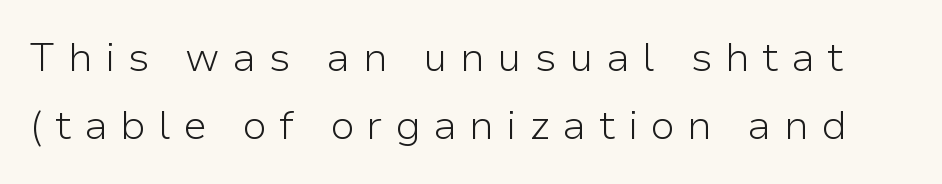
The image shows 40 px light sans-serif type, upright; set normal line spacing (1.69x), unusually wide letter spacing (+0.31 em), not underlined; low stroke contrast and a medium x-height.
